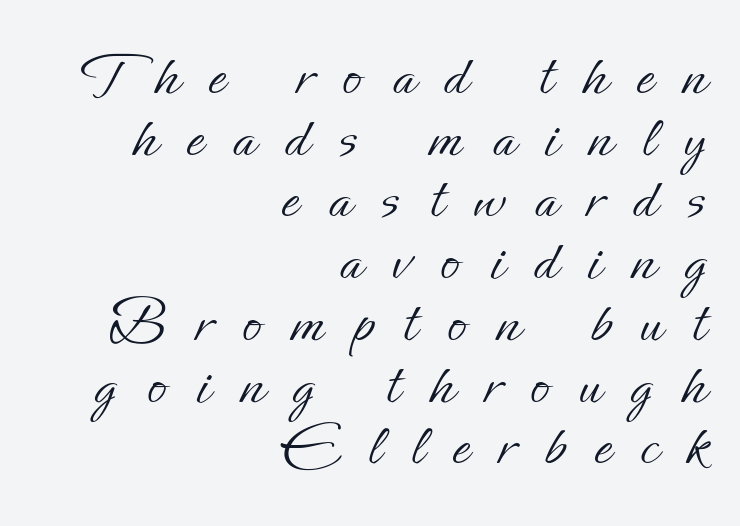
{"bold": "no", "weight": "light", "width": "normal", "stroke_contrast": "low", "x_height": "small", "monospaced": "no", "underline": "no", "align": "right", "line_spacing": "tight", "line_spacing_ratio": 0.98, "letter_spacing": "wide", "letter_spacing_em": 0.47, "glyph_px": 63}
